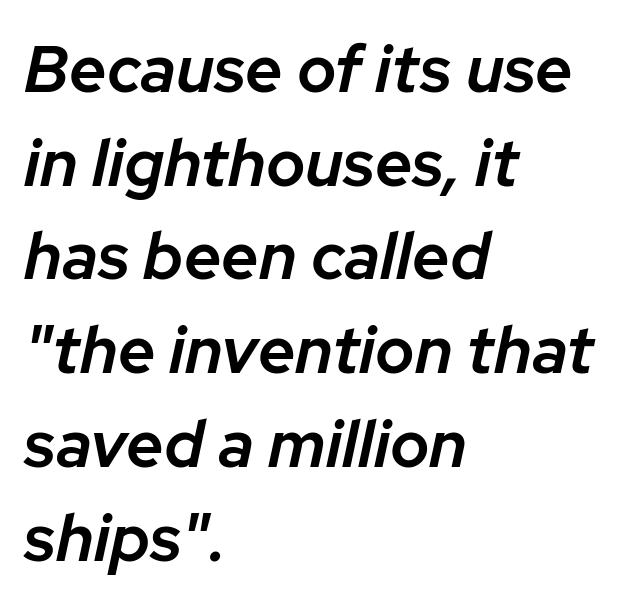
Q: Is the text bold? A: Semi-bold.
Q: Is the text italic (slanted)? A: Yes, it leans right by about 12 degrees.
Q: Is the text underlined? A: No.
Q: How is the paragraph aligned? A: Left-aligned.
Q: Is the spacing between letters normal or unusually wide? A: Normal.
Q: Is the spacing between lines tight, normal or loose? A: Normal.
Q: Width (condensed, normal, or wide)? A: Normal.
Q: Stroke contrast? A: Low.
Q: x-height? A: Medium.
Q: Monospaced? A: No.
